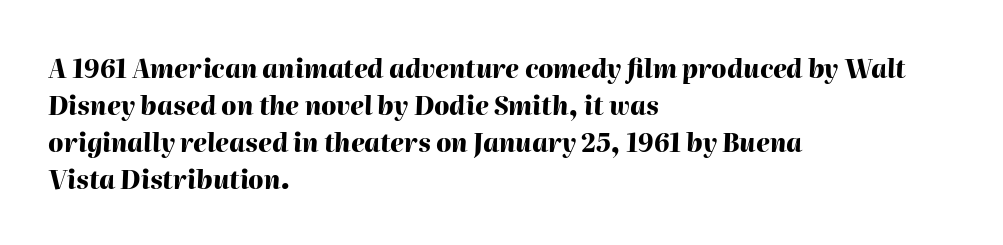
The rows are spaced the way most documents space them. All the whitespace from short lines collects on the right. The tracking reads as untouched default to a designer's eye. Has an underline been added? It has not.
